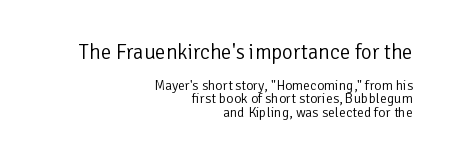
The image shows 21 px text type, upright; set right-aligned, tight line spacing (0.96x), normal letter spacing, not underlined; the first (top) block is 1.5x larger.
